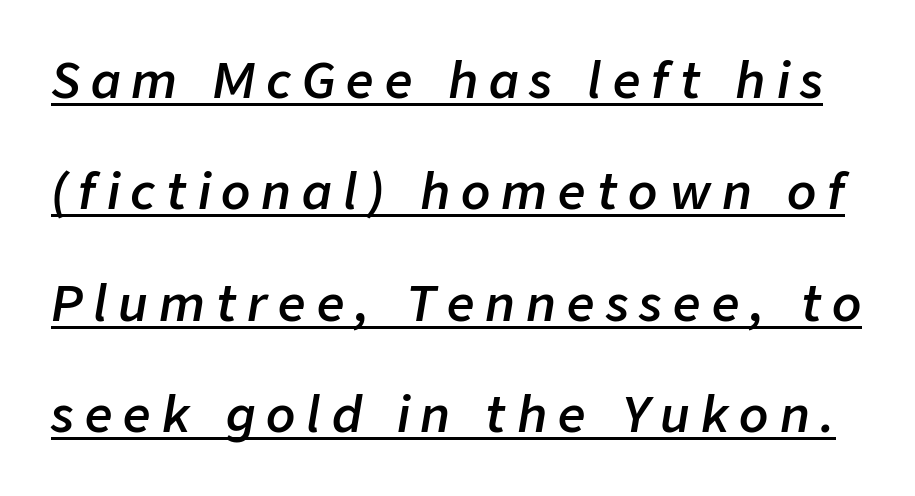
Is there an underline? Yes — a line sits under the letters. Character widths vary here, with narrow letters taking less room than wide ones. Weight check: semibold — heavier than regular, not quite bold. Display-style spreading of the glyphs; the letterfit is very open. If you drew a line through each stem, it would be angled.
